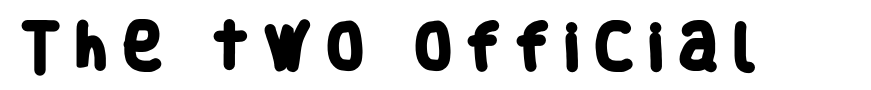
The image shows 51 px heavy, condensed sans-serif type; set unusually wide letter spacing (+0.24 em), not underlined; low stroke contrast and a large x-height.
